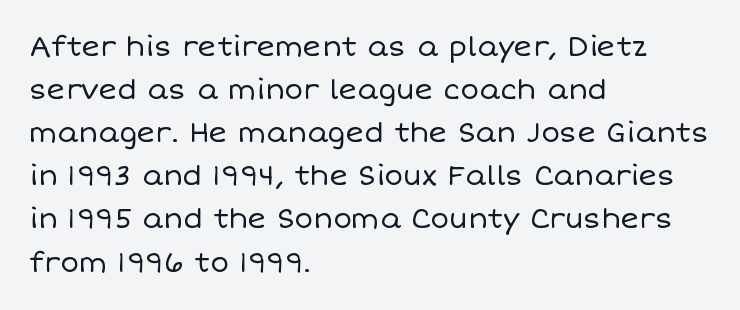
Looks like regular typesetting: each glyph gets only the width it needs. Quick note: interline space is typical. The space directly below the letters is spotless. Is the stroke heavy? The answer is a plain regular-or-lighter.
